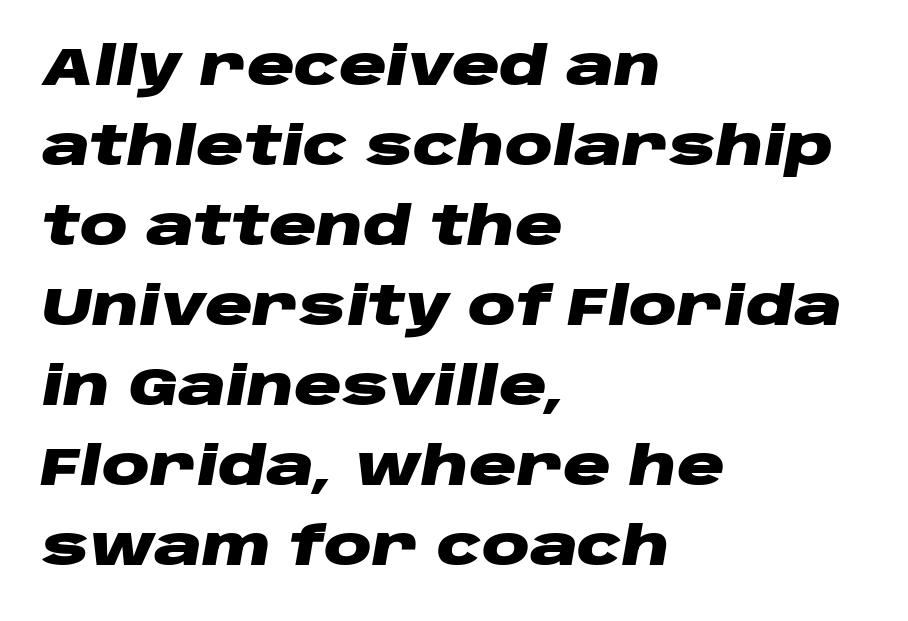
In terms of weight, the rendering is a true, heavy bold. The whole block is typeset with a tilt. Typeset ragged right — the left edge is the straight one. Underlining? Definitely not there.
